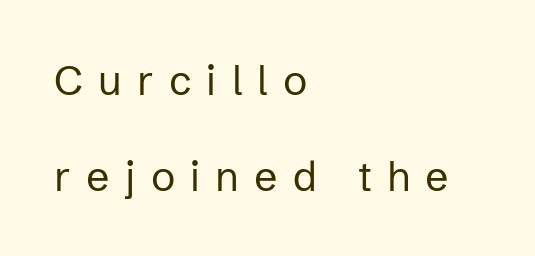
Tracking value appears strongly positive — letters spread wide. Notice how the stems are strictly vertical — no italics here. The strokes carry an ordinary text weight at most. Quick note: interline space is abundant.
